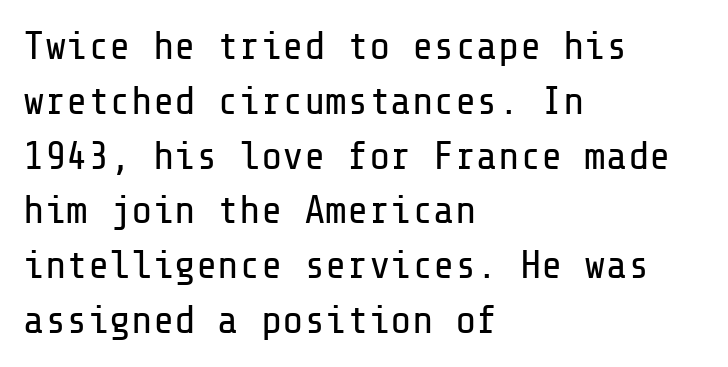
{"serif": "no", "italic": "no", "bold": "no", "weight": "regular", "width": "normal", "stroke_contrast": "low", "x_height": "medium", "underline": "no", "align": "left", "line_spacing": "normal", "line_spacing_ratio": 1.37, "letter_spacing": "normal", "letter_spacing_em": 0.0, "glyph_px": 40}
